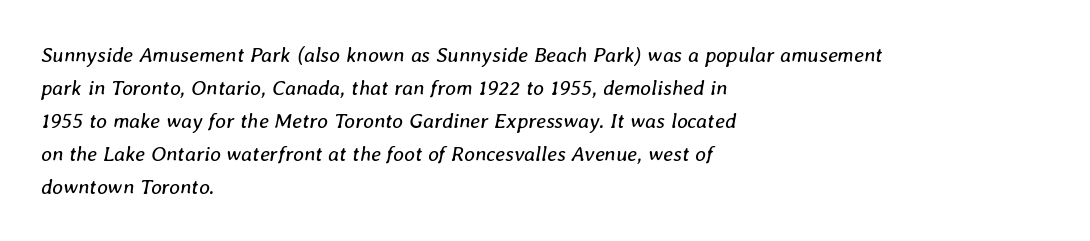
Bold? No — there's no thickening of the strokes. Is the letter spacing exaggerated? No — it looks like the ordinary default. Quick note: interline space is typical. The paragraph shown leans on its left margin. No word sits above an underline. You can tell it's italic because the verticals aren't actually vertical.
